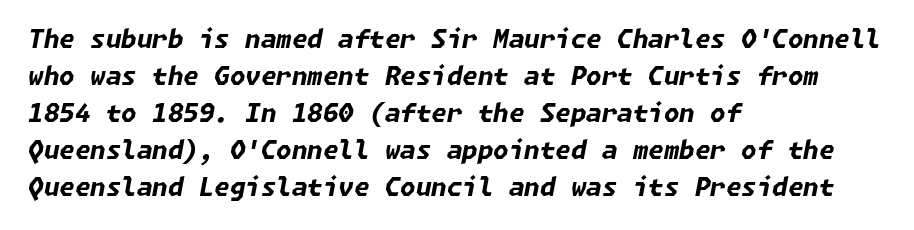
The image shows 25 px bold type, italic (leaning right); set left-aligned, normal line spacing (1.48x), normal letter spacing, not underlined.
